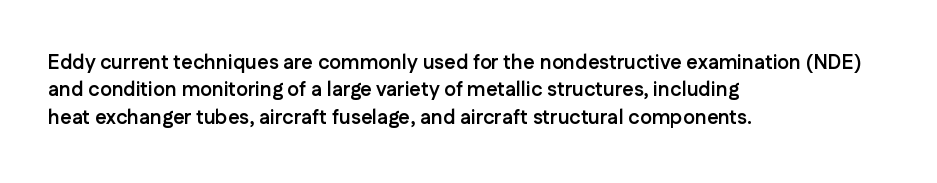
The image shows 20 px bold type, upright; set left-aligned, normal line spacing (1.37x), normal letter spacing, not underlined.
